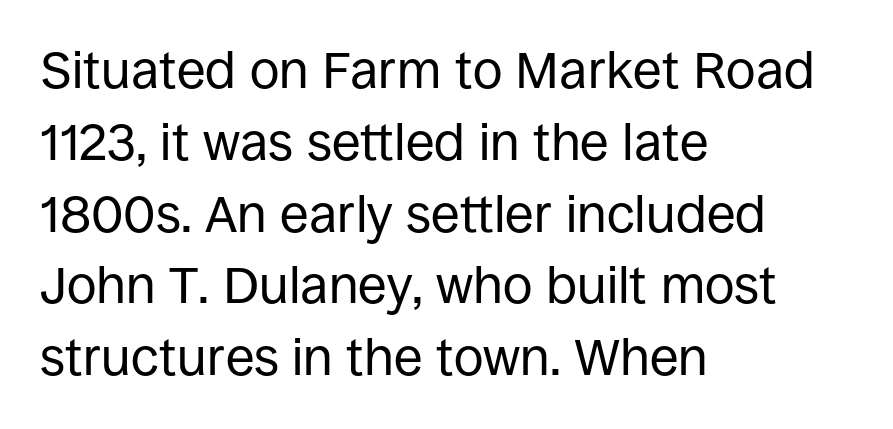
{"serif": "no", "italic": "no", "bold": "no", "weight": "regular", "width": "normal", "stroke_contrast": "low", "x_height": "large", "monospaced": "no", "underline": "no", "align": "left", "line_spacing": "normal", "line_spacing_ratio": 1.38, "letter_spacing": "normal", "letter_spacing_em": 0.0, "glyph_px": 52}
